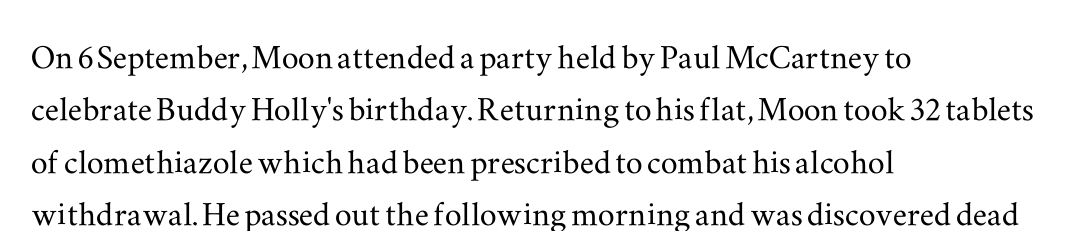
{"serif": "yes", "italic": "no", "width": "wide", "stroke_contrast": "medium", "x_height": "small", "monospaced": "no", "underline": "no", "align": "left", "line_spacing": "normal", "line_spacing_ratio": 1.25, "letter_spacing": "normal", "letter_spacing_em": 0.0, "glyph_px": 42}
